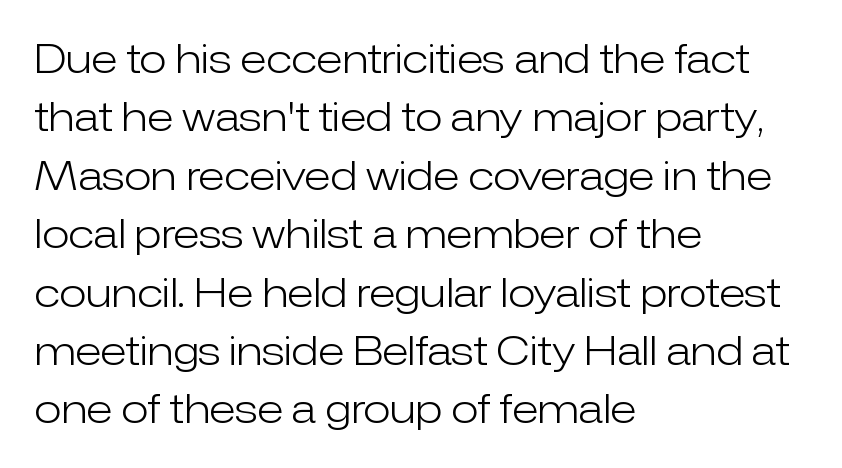
Every character sits straight up, as roman type does. The face used here is proportionally spaced, like ordinary book or web type. Weight class: somewhere from thin through regular. Does the leading feel generous? No, just average.
